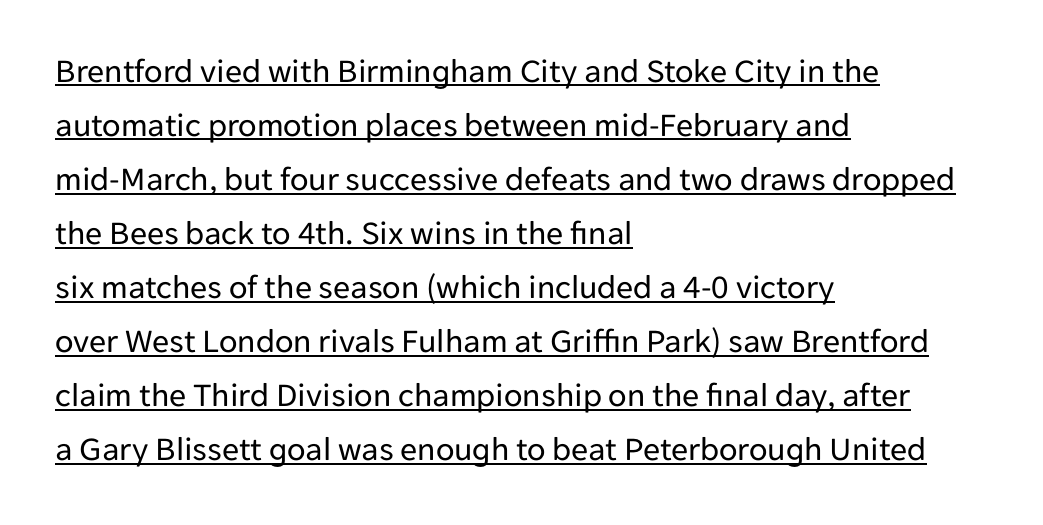
Q: Is the text bold? A: No.
Q: Is the text italic (slanted)? A: No, it is upright.
Q: Is the typeface a serif or a sans-serif typeface? A: Sans-serif.
Q: Is the text underlined? A: Yes.
Q: How is the paragraph aligned? A: Left-aligned.
Q: Is the spacing between letters normal or unusually wide? A: Normal.
Q: Is the spacing between lines tight, normal or loose? A: Normal.
Q: Width (condensed, normal, or wide)? A: Normal.
Q: Stroke contrast? A: Low.
Q: x-height? A: Medium.
Q: Monospaced? A: No.
